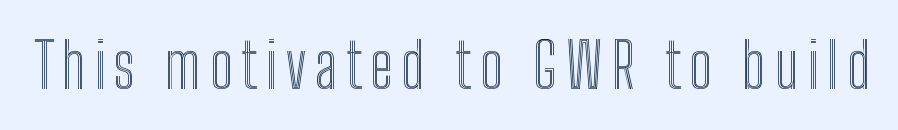
Q: Is the text italic (slanted)? A: No, it is upright.
Q: Is the text underlined? A: No.
Q: Width (condensed, normal, or wide)? A: Condensed.
Q: x-height? A: Medium.
Q: Monospaced? A: No.
